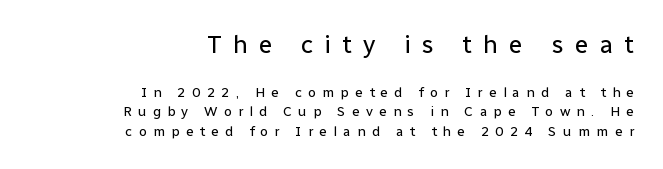
Stems here are at most as thick as an everyday book face. This is roman type, the default non-slanted kind. You get the large type first, then a drop to smaller type. The tracking reads as deliberately expanded to a designer's eye.
